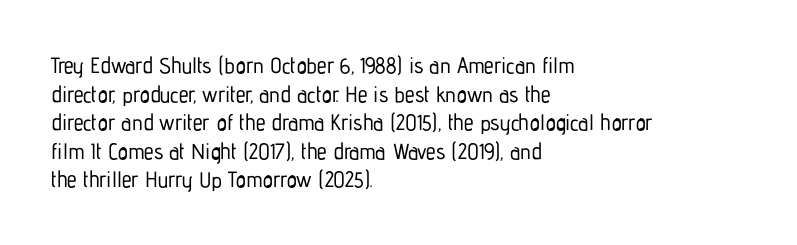
{"italic": "no", "underline": "no", "align": "left", "line_spacing": "normal", "line_spacing_ratio": 1.3, "letter_spacing": "normal", "letter_spacing_em": 0.0, "glyph_px": 22}
